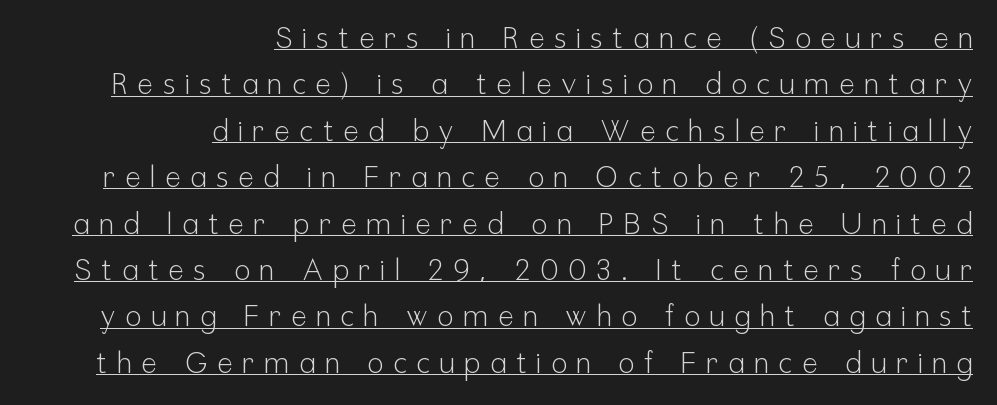
Q: Is the text bold? A: No.
Q: Is the text italic (slanted)? A: No, it is upright.
Q: Is the typeface a serif or a sans-serif typeface? A: Sans-serif.
Q: Is the text underlined? A: Yes.
Q: How is the paragraph aligned? A: Right-aligned.
Q: Is the spacing between letters normal or unusually wide? A: Unusually wide.
Q: Is the spacing between lines tight, normal or loose? A: Normal.
Q: Width (condensed, normal, or wide)? A: Condensed.
Q: Stroke contrast? A: Low.
Q: x-height? A: Medium.
Q: Monospaced? A: No.
